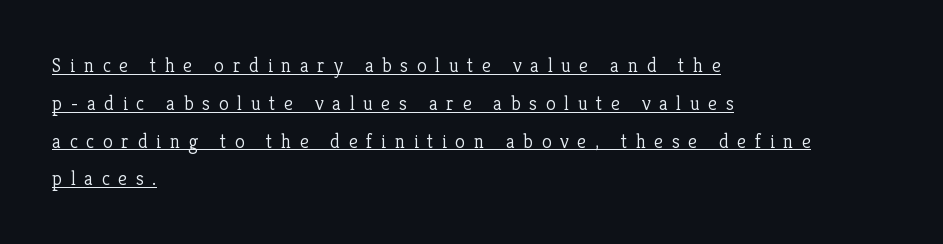
{"italic": "no", "bold": "no", "underline": "yes", "align": "left", "line_spacing_ratio": 1.89, "letter_spacing": "wide", "letter_spacing_em": 0.43, "glyph_px": 20}
